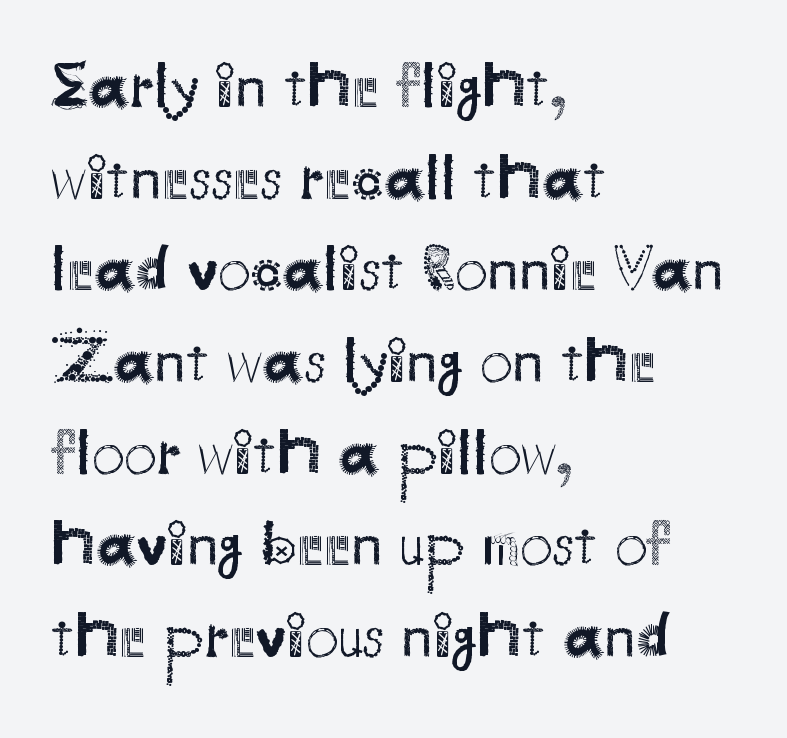
The image shows 65 px regular-weight sans-serif type, upright; set left-aligned, normal line spacing (1.41x), normal letter spacing, not underlined; medium stroke contrast and a small x-height.
